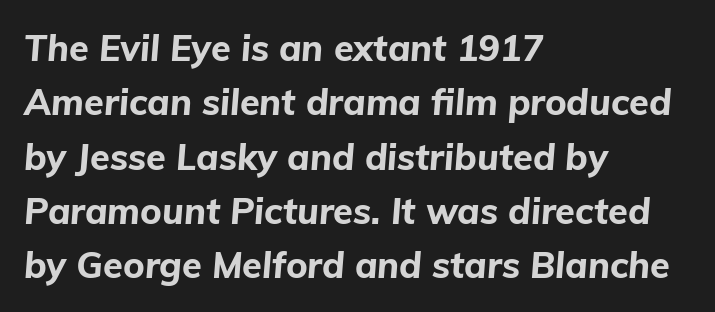
The ragged edge is on the right, which tells us the setting is flush left. Characters follow at the spacing the type designer built in. Posture: slanted. Emphasis by weight is at full strength: bold. Interline gaps are of average width in this sample.
